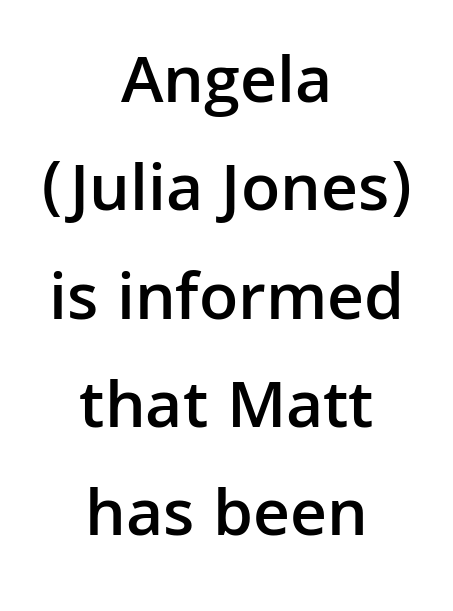
The image shows 69 px semibold sans-serif type, upright; set centered, normal line spacing (1.57x), normal letter spacing, not underlined; low stroke contrast and a medium x-height.
